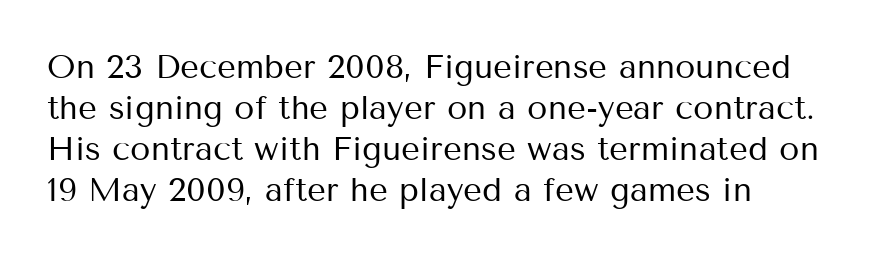
{"serif": "no", "italic": "no", "bold": "no", "weight": "regular", "width": "normal", "stroke_contrast": "medium", "x_height": "medium", "monospaced": "no", "underline": "no", "align": "left", "line_spacing_ratio": 1.24, "letter_spacing": "normal", "letter_spacing_em": 0.0, "glyph_px": 33}
